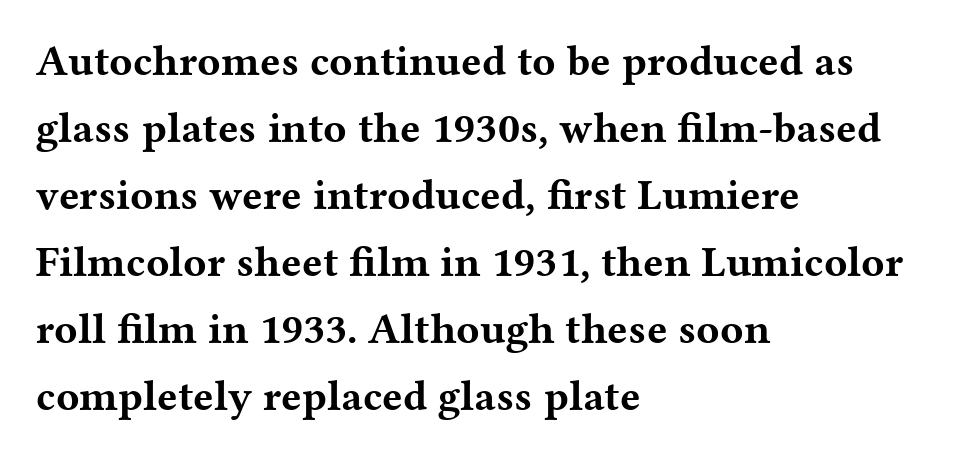
{"serif": "yes", "italic": "no", "bold": "yes", "weight": "bold", "width": "wide", "stroke_contrast": "medium", "x_height": "medium", "monospaced": "no", "underline": "no", "align": "left", "line_spacing": "normal", "line_spacing_ratio": 1.56, "letter_spacing": "normal", "letter_spacing_em": 0.0, "glyph_px": 43}
